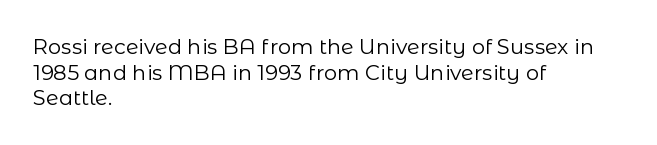
{"italic": "no", "bold": "no", "underline": "no", "align": "left", "line_spacing_ratio": 1.22, "letter_spacing": "normal", "letter_spacing_em": 0.0, "glyph_px": 21}
